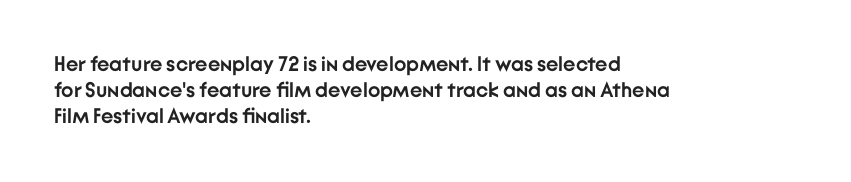
The letters stand upright; this is a roman face. Every row of glyphs begins at an identical x-position on the left. Between one letter and the next there's only the usual sliver of space. Caption: bold face, heavy strokes.
